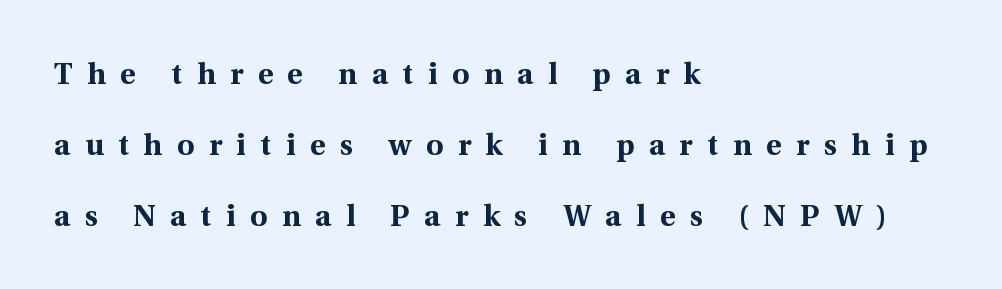
Q: Is the text bold? A: Yes.
Q: Is the text italic (slanted)? A: No, it is upright.
Q: Is the typeface a serif or a sans-serif typeface? A: Serif.
Q: Is the text underlined? A: No.
Q: How is the paragraph aligned? A: Left-aligned.
Q: Is the spacing between letters normal or unusually wide? A: Unusually wide.
Q: Is the spacing between lines tight, normal or loose? A: Loose.
Q: Width (condensed, normal, or wide)? A: Normal.
Q: x-height? A: Medium.
Q: Monospaced? A: No.
